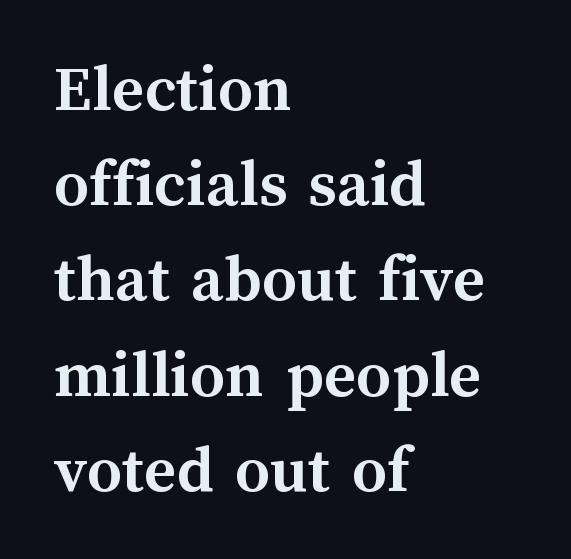
{"italic": "no", "bold": "yes", "weight": "semibold", "width": "normal", "stroke_contrast": "medium", "x_height": "medium", "monospaced": "no", "underline": "no", "align": "left", "line_spacing": "normal", "line_spacing_ratio": 1.38, "letter_spacing": "normal", "letter_spacing_em": 0.0, "glyph_px": 69}
